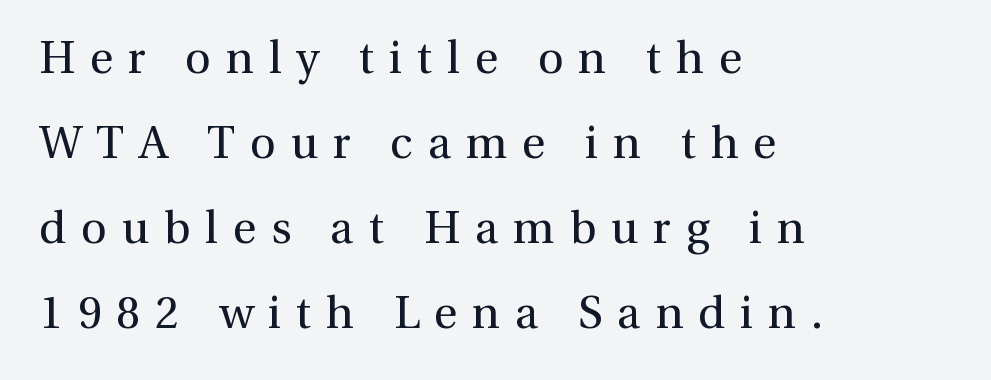
Q: Is the text bold? A: No.
Q: Is the text italic (slanted)? A: No, it is upright.
Q: Is the typeface a serif or a sans-serif typeface? A: Serif.
Q: Is the text underlined? A: No.
Q: How is the paragraph aligned? A: Left-aligned.
Q: Is the spacing between letters normal or unusually wide? A: Unusually wide.
Q: Width (condensed, normal, or wide)? A: Normal.
Q: x-height? A: Medium.
Q: Monospaced? A: No.
